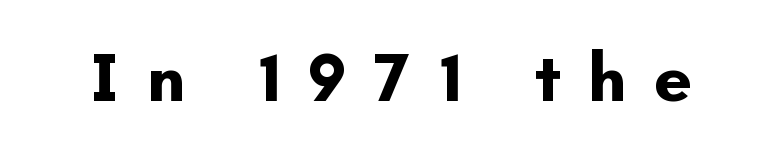
The image shows 68 px bold sans-serif type, upright; set unusually wide letter spacing (+0.4 em), not underlined; low stroke contrast and a small x-height.
